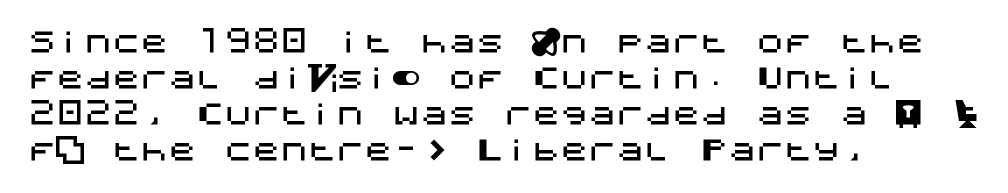
Nothing sits at the stroke ends, so this counts as sans-serif. Notice how the passage keeps a crisp vertical edge on the left only. Students, observe: this is what conventionally led text looks like. The letterforms sit shoulder to shoulder at normal distance. Characters remain perfectly vertical along every line.
